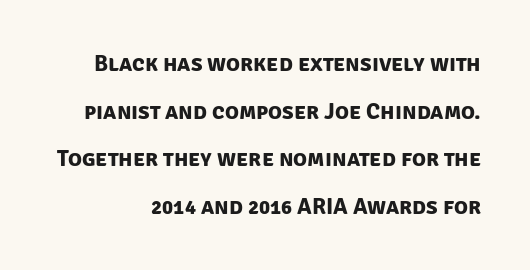
The image shows 23 px bold type; set loose line spacing (2.07x), normal letter spacing, not underlined.
